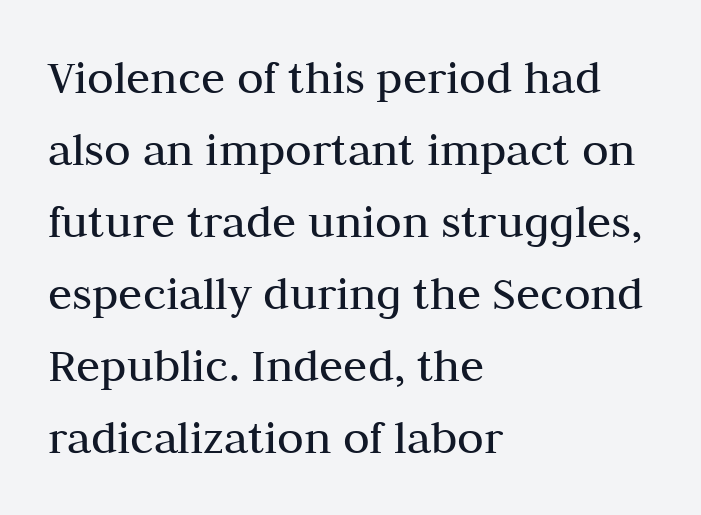
{"serif": "yes", "italic": "no", "bold": "no", "weight": "regular", "width": "normal", "stroke_contrast": "medium", "x_height": "medium", "monospaced": "no", "underline": "no", "align": "left", "line_spacing": "normal", "line_spacing_ratio": 1.47, "letter_spacing": "normal", "letter_spacing_em": 0.0, "glyph_px": 49}
